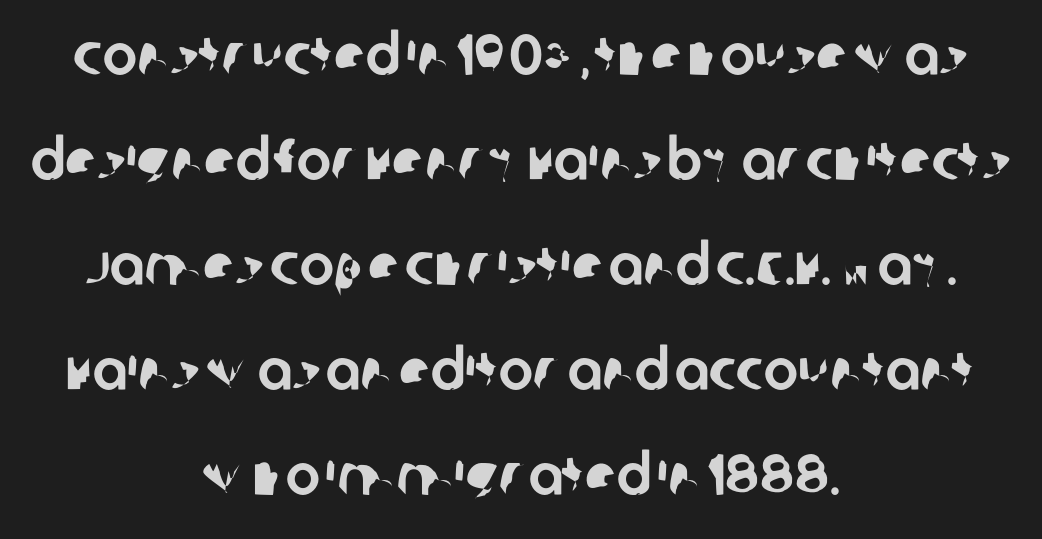
The image shows 58 px sans-serif type; set centered, line spacing 1.81x, normal letter spacing, not underlined; low stroke contrast and a large x-height.
